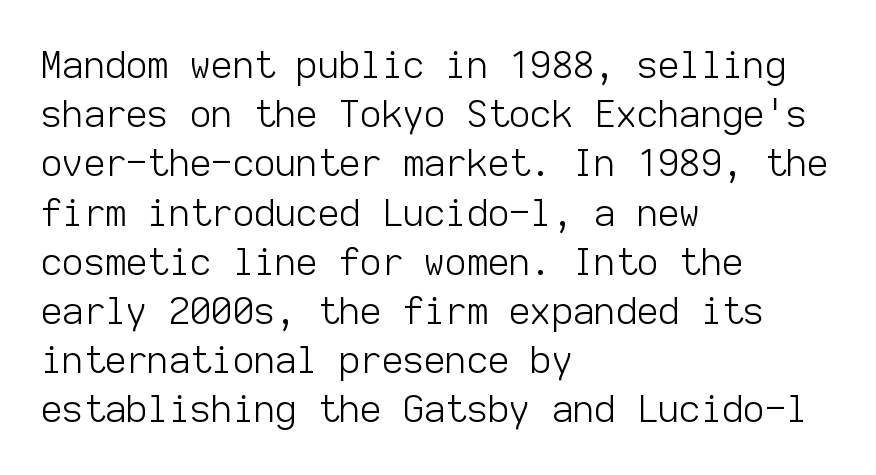
{"serif": "no", "italic": "no", "bold": "no", "weight": "light", "width": "normal", "stroke_contrast": "low", "x_height": "medium", "monospaced": "yes", "underline": "no", "align": "left", "line_spacing": "normal", "line_spacing_ratio": 1.33, "letter_spacing": "normal", "letter_spacing_em": 0.0, "glyph_px": 37}
